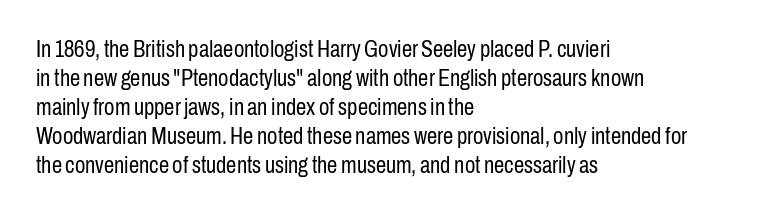
Q: Is the text bold? A: No.
Q: Is the text italic (slanted)? A: No, it is upright.
Q: Is the text underlined? A: No.
Q: How is the paragraph aligned? A: Left-aligned.
Q: Is the spacing between letters normal or unusually wide? A: Normal.
Q: Is the spacing between lines tight, normal or loose? A: Normal.
